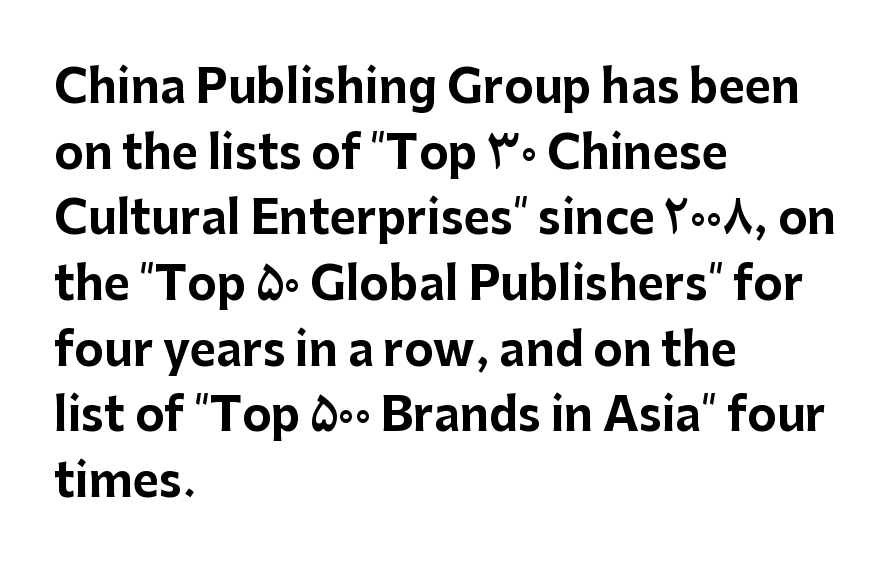
The image shows 45 px bold sans-serif type, upright; set left-aligned, normal line spacing (1.46x), normal letter spacing, not underlined; low stroke contrast and a medium x-height.
